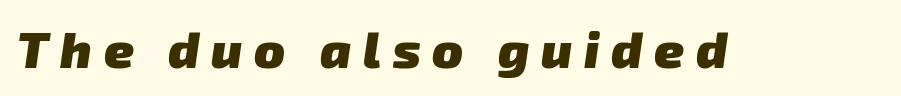
The image shows 51 px heavy sans-serif type; set unusually wide letter spacing (+0.23 em), not underlined; low stroke contrast and a medium x-height.
